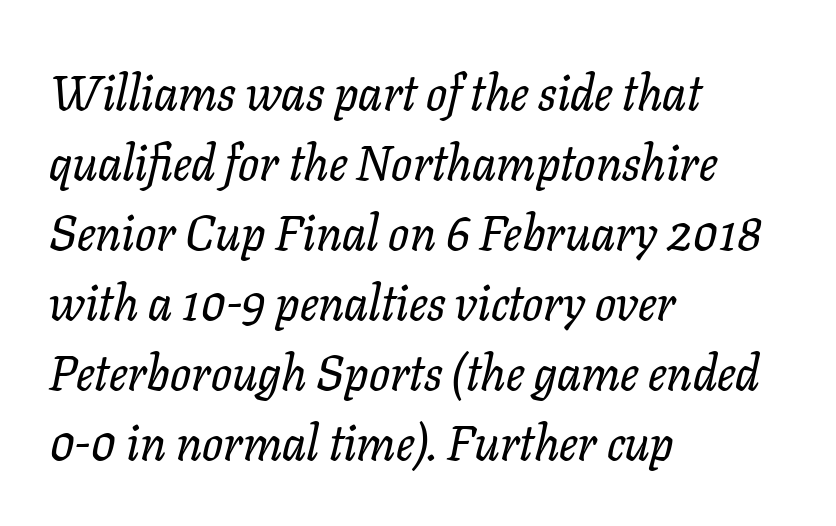
The image shows 49 px serif type, italic (leaning right); set left-aligned, normal line spacing (1.43x), normal letter spacing, not underlined; low stroke contrast and a medium x-height.
